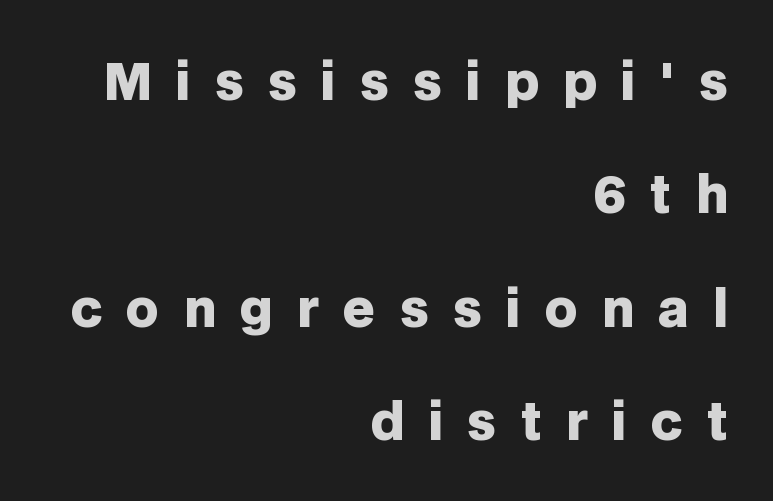
Is this a fixed-width face? No — the glyphs have proportional, varying widths. Letter spacing: wide. The typeface chosen for these lines omits serifs. Line spacing here is loose. This sample uses an upright cut, with every glyph sitting square on the baseline.
